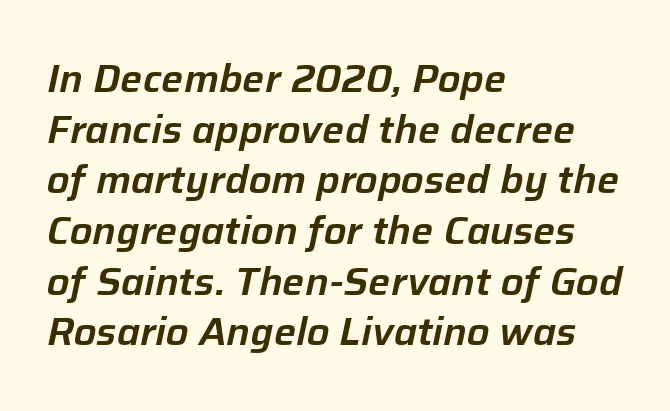
The horizontal fit of the characters is conventional and even. Proportional: the letters do not fall into vertical columns. Type without underlining. Alignment: flush left. Tall strokes in this sample are angled rather than plumb.
